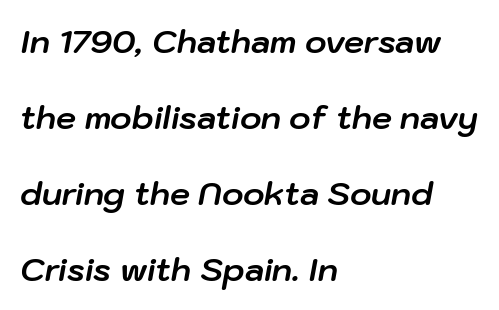
Tracking here is standard; glyphs follow each other at the usual distance. Bare-footed words on every line. Plenty of ink on the page — the face is bold. The text block is weighted toward the left margin, trailing off unevenly rightward. The letters are slanted; this is an italic face.
